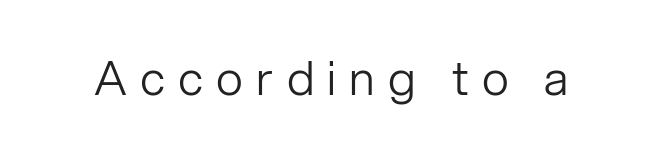
Q: Is the text bold? A: No.
Q: Is the text italic (slanted)? A: No, it is upright.
Q: Is the typeface a serif or a sans-serif typeface? A: Sans-serif.
Q: Is the text underlined? A: No.
Q: Is the spacing between letters normal or unusually wide? A: Unusually wide.
Q: Width (condensed, normal, or wide)? A: Normal.
Q: Stroke contrast? A: Low.
Q: x-height? A: Medium.
Q: Monospaced? A: No.
